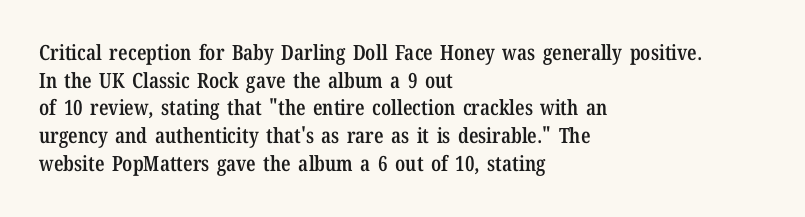
The image shows 21 px text type, upright; set left-aligned, normal line spacing (1.32x), normal letter spacing, not underlined.
